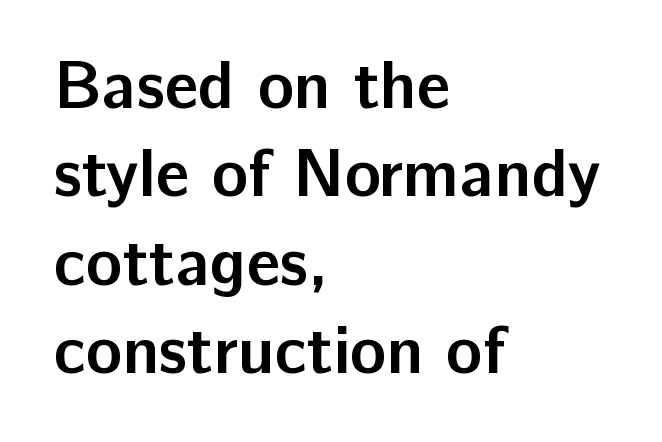
{"serif": "no", "italic": "no", "bold": "yes", "weight": "semibold", "width": "normal", "stroke_contrast": "low", "x_height": "medium", "monospaced": "no", "underline": "no", "align": "left", "line_spacing": "normal", "line_spacing_ratio": 1.32, "letter_spacing": "normal", "letter_spacing_em": 0.0, "glyph_px": 67}
